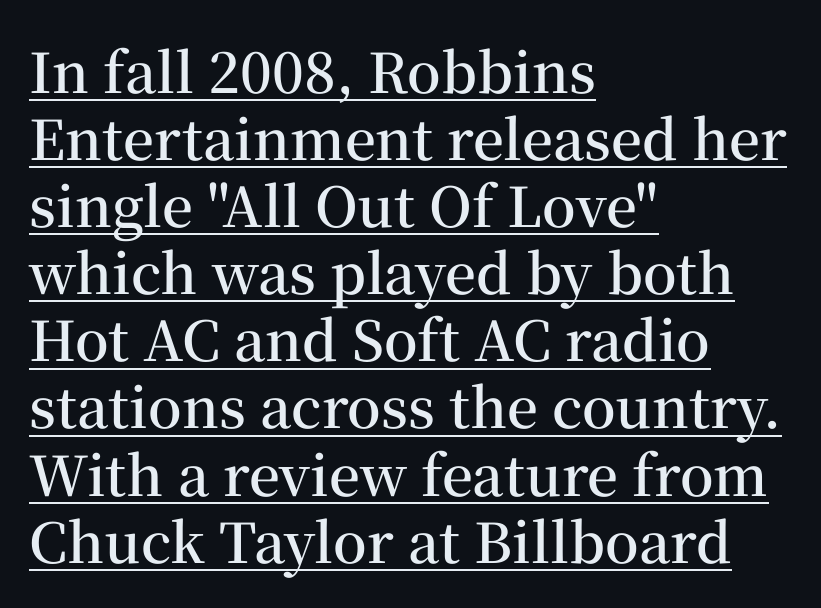
{"serif": "yes", "italic": "no", "bold": "semi", "weight": "semibold", "width": "normal", "stroke_contrast": "medium", "x_height": "medium", "monospaced": "no", "underline": "yes", "align": "left", "line_spacing_ratio": 1.22, "letter_spacing": "normal", "letter_spacing_em": 0.0, "glyph_px": 55}
